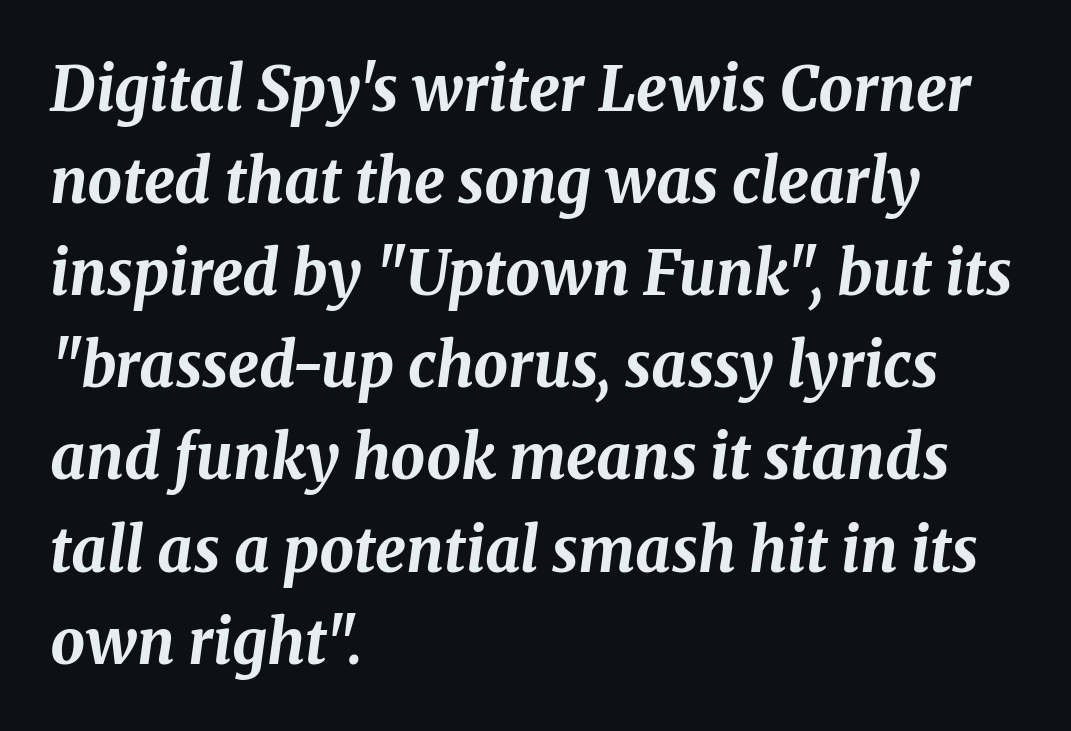
Is this a fixed-width face? No — the glyphs have proportional, varying widths. The axis of the letterforms is tilted away from vertical. Quick note: underline off. Each line starts at the same left margin while the right side varies. The space between consecutive lines is moderate. Nobody touched the tracking dial on this one.
